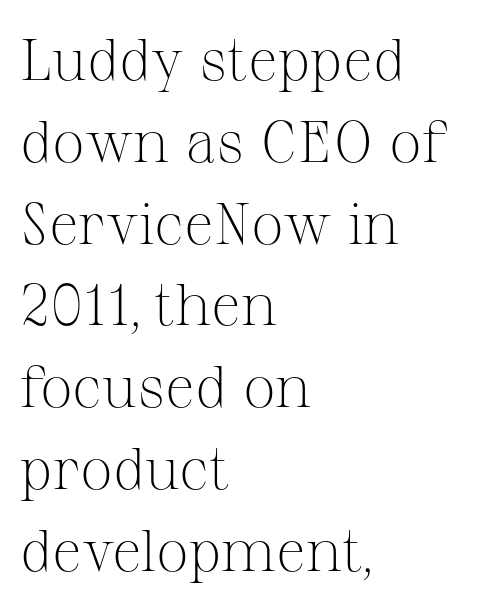
A typesetter would call this proportional, since set widths differ per character. Are there feet on the stems? There are — it's a serif. The font's upright variant was chosen for this text. Reading down the column, the eye jumps a familiar distance to each next line.
